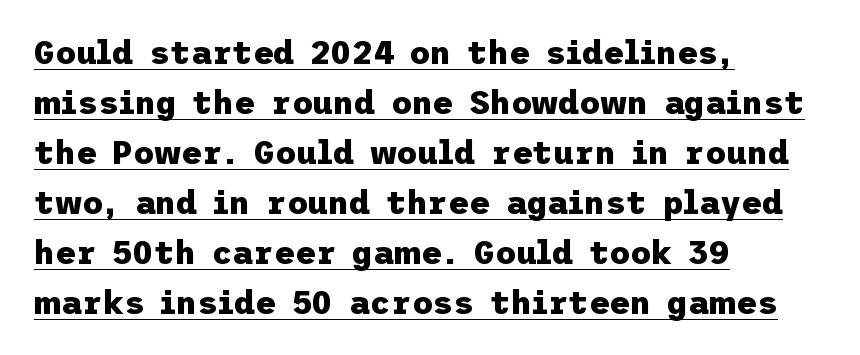
{"serif": "no", "italic": "no", "bold": "yes", "weight": "heavy", "width": "normal", "stroke_contrast": "low", "x_height": "medium", "underline": "yes", "align": "left", "line_spacing": "normal", "line_spacing_ratio": 1.56, "letter_spacing": "normal", "letter_spacing_em": 0.0, "glyph_px": 32}
